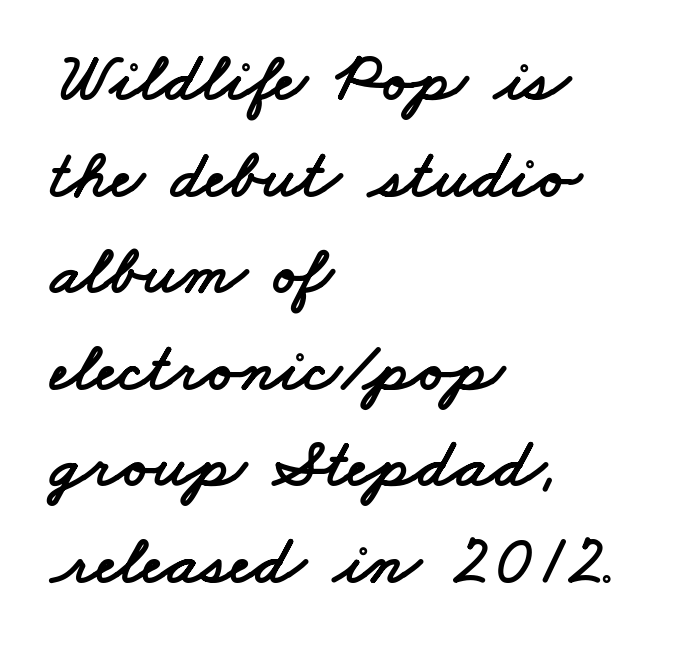
Interline gaps are of average width in this sample. The designer went with a sans here, leaving each stem footless. Words appear dense and cohesive because spacing is normal. A bare baseline throughout the passage. Think of a printed novel: that variable character pitch is what you see here.
